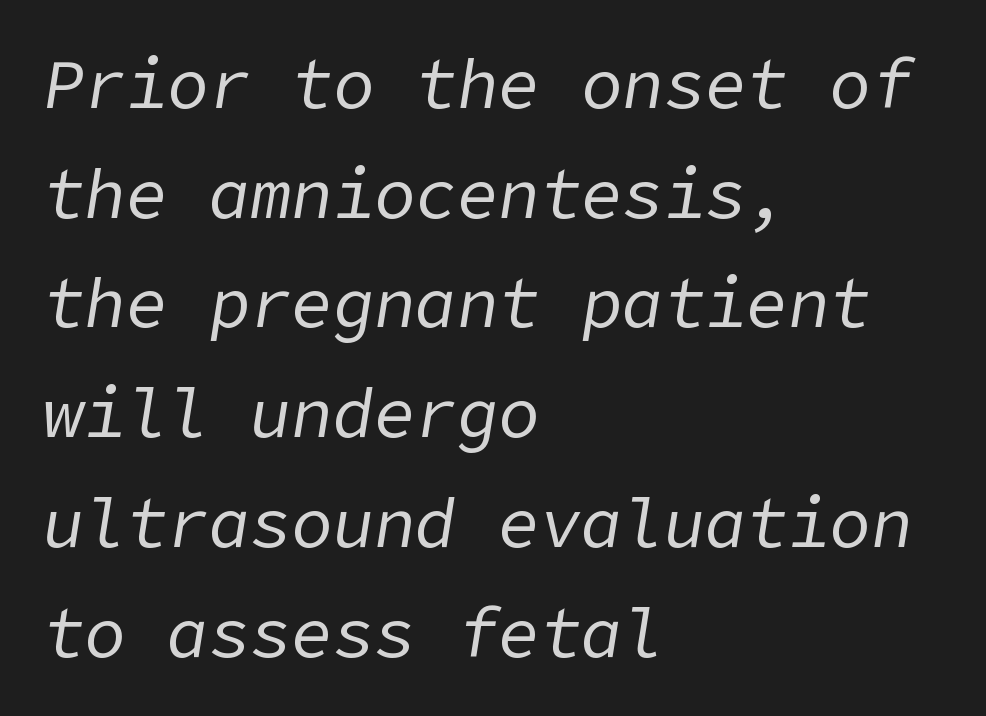
Spacing between characters is what you'd get straight out of the box. The ragged edge is on the right, which tells us the setting is flush left. Does the lettering tilt? It does — this is italic. The typeface has the unassuming heft of standard copy or less.
